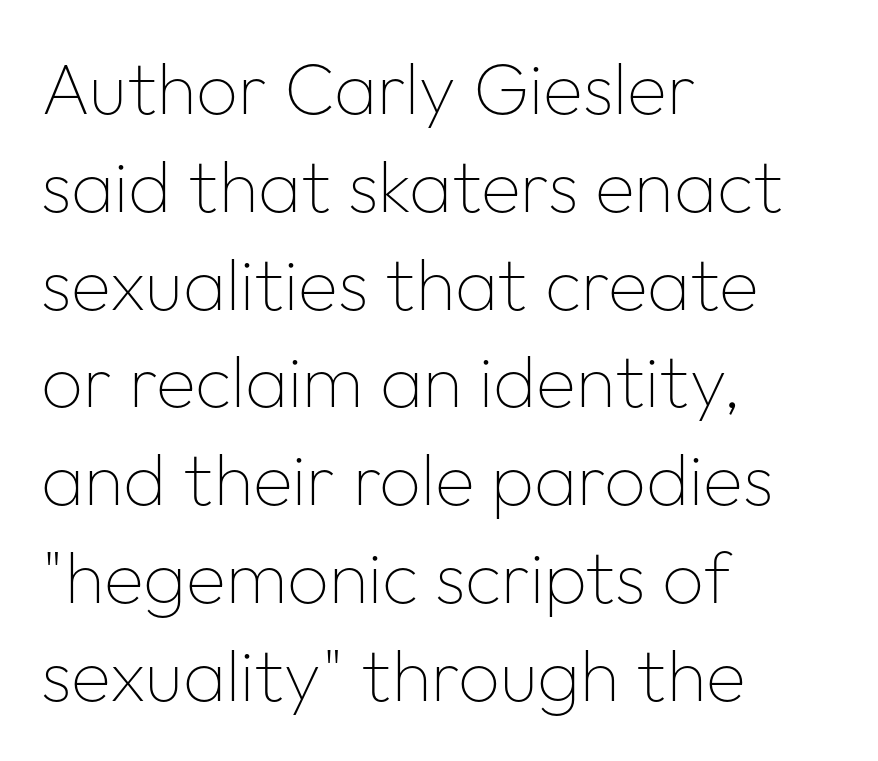
The words here are not underlined. Every character sits straight up, as roman type does. The tracking reads as untouched default to a designer's eye. Note the varied advance widths — an 'i' is clearly narrower than an 'm'. Nothing heavy about these letters — not bold at all.
